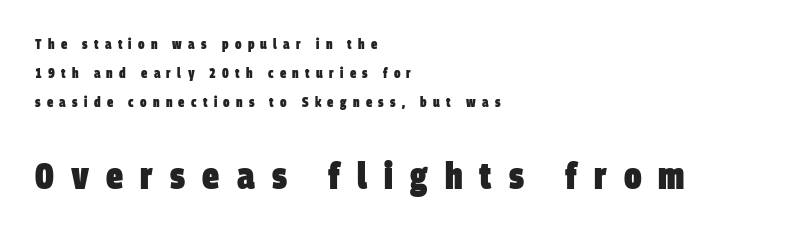
Compared with an ordinary text face, these strokes are far heavier — a full bold. Character size in the trailing block exceeds that of the leading block. Teacher's note: observe the even left margin — that is flush-left alignment. Loose tracking; the words dissolve into strings of separated letters.
